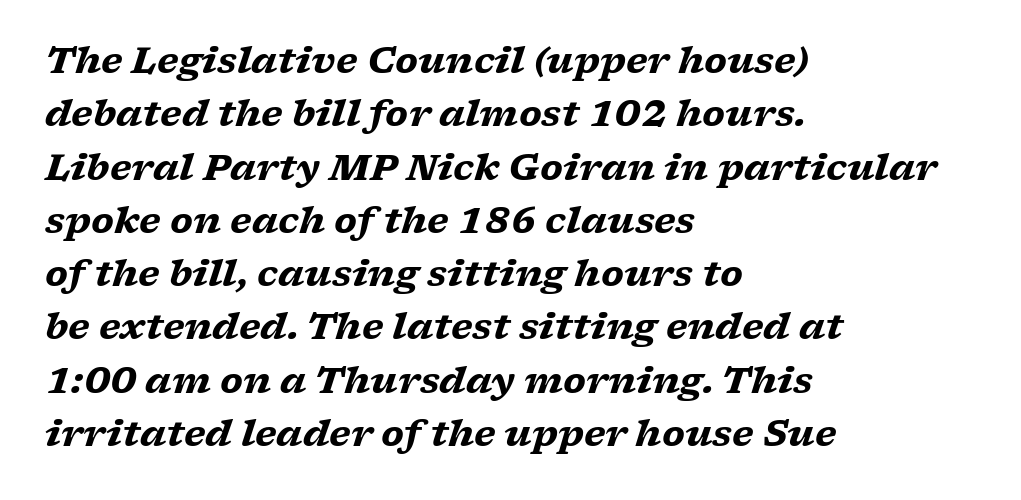
The image shows 36 px heavy, wide serif type, italic (leaning right); set left-aligned, normal line spacing (1.48x), normal letter spacing, not underlined; low stroke contrast and a medium x-height.
